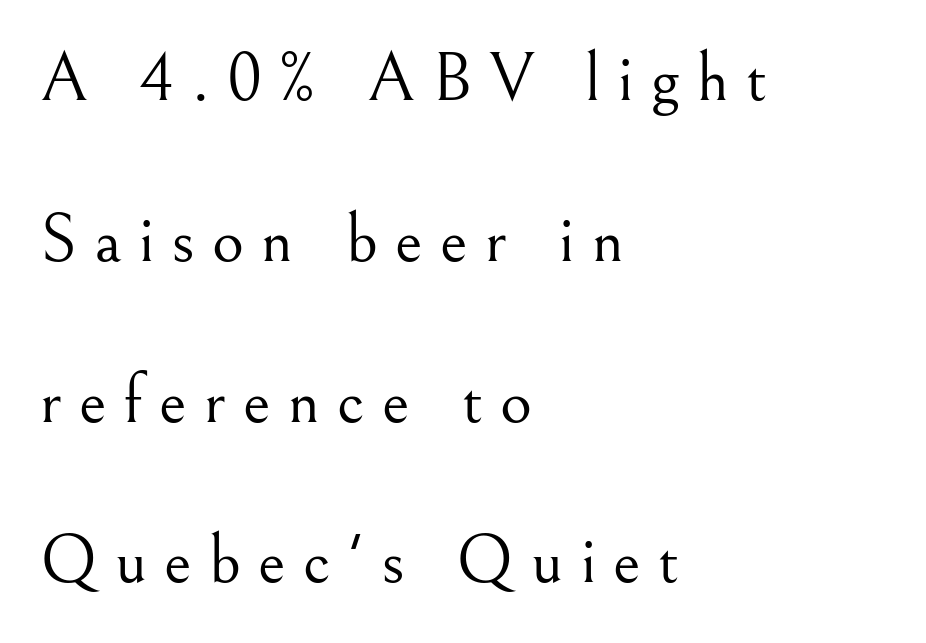
The image shows 69 px light serif type, upright; set left-aligned, loose line spacing (2.33x), unusually wide letter spacing (+0.25 em), not underlined; medium stroke contrast and a small x-height.
